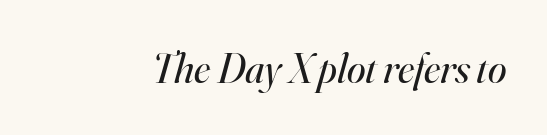
The image shows 42 px regular-weight serif type, italic (leaning right); set normal letter spacing, not underlined; high stroke contrast and a small x-height.
